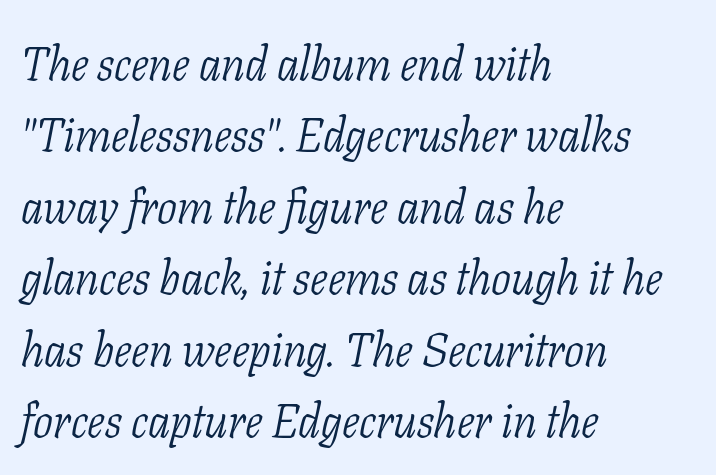
Designer's note — italics engaged. Character widths vary here, with narrow letters taking less room than wide ones. The text block is weighted toward the left margin, trailing off unevenly rightward. This rendering employs a face with finishing strokes, i.e., a serif. The block of text has a typical density, with ordinary space between rows.
